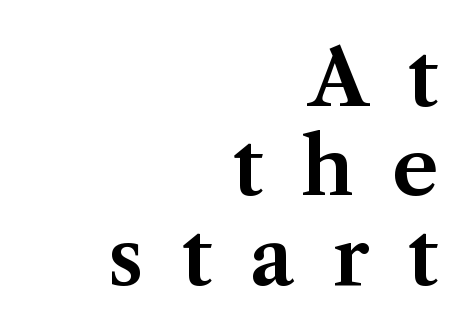
The lettering stays uniformly vertical, giving the passage a roman look. The block of text is dense from top to bottom, with scant space between rows. The rendering uses natural spacing where letterforms have individual widths. Notice how the passage keeps a crisp vertical edge on the right only. The baseline area is clear. Note: serifs present on the glyphs.
